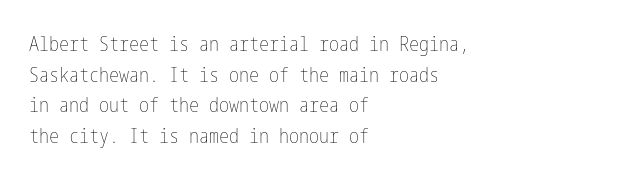
If you drew a line through each stem, it would be perfectly vertical. Students, observe: this is what conventionally led text looks like. Alignment: flush left. Decoration check: the copy has no underline.
